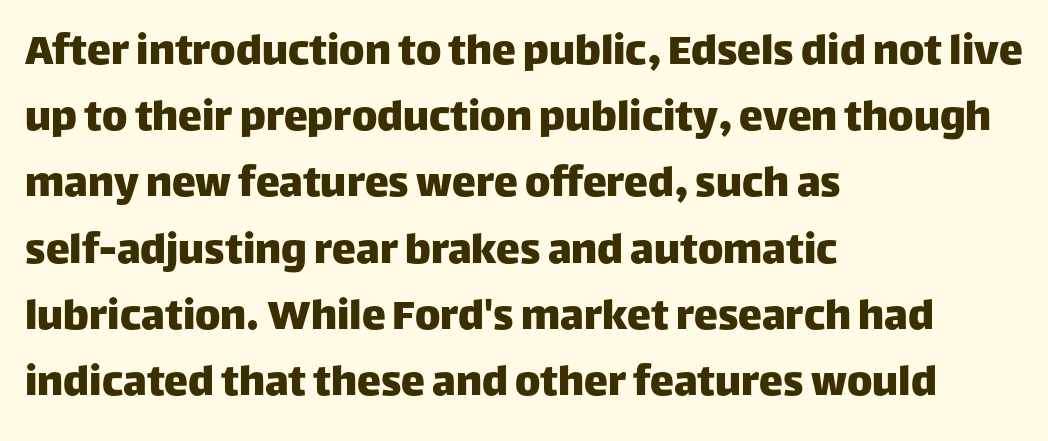
Honestly, there is no underline to notice here at all. You could not count columns in this text — the font is proportionally spaced. Honestly, the row spacing looks completely unremarkable. Typographically, this falls in the sans-serif category. The tracking reads as untouched default to a designer's eye. These lines were composed using upright roman letters.
